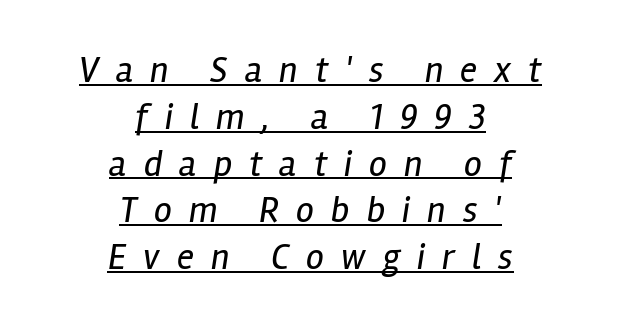
The cut favours lightness, reaching ordinary text weight at its darkest. Each line is balanced around a shared central axis. Horizontal bands of white between lines are of average thickness. It's the slanting kind of type. Loose tracking; the words dissolve into strings of separated letters. These characters rest on top of a visible drawn line.
